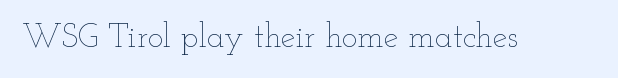
The image shows 33 px thin, wide type, upright; set normal letter spacing, not underlined; low stroke contrast and a small x-height.
